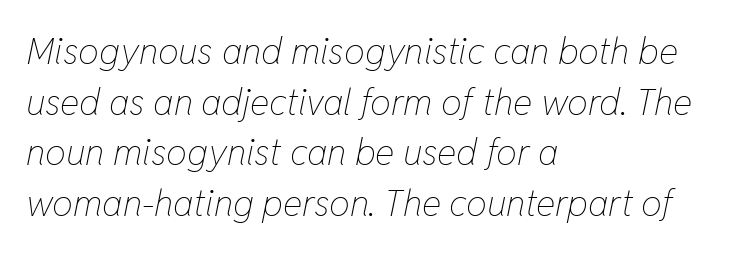
Q: Is the text bold? A: No.
Q: Is the text italic (slanted)? A: Yes, it leans right by about 11 degrees.
Q: Is the text underlined? A: No.
Q: How is the paragraph aligned? A: Left-aligned.
Q: Is the spacing between letters normal or unusually wide? A: Normal.
Q: Is the spacing between lines tight, normal or loose? A: Normal.
Q: Width (condensed, normal, or wide)? A: Condensed.
Q: Stroke contrast? A: Low.
Q: x-height? A: Medium.
Q: Monospaced? A: No.
